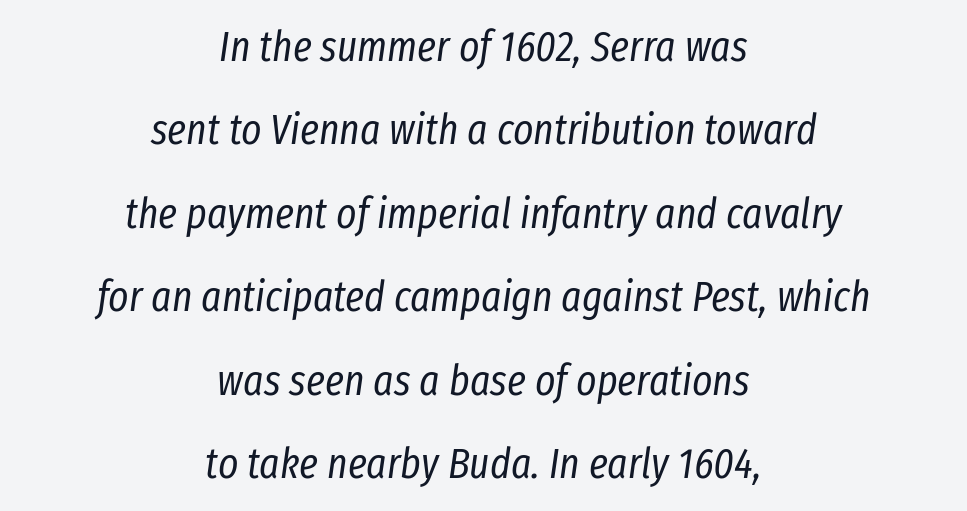
Varying glyph widths throughout — classic text-font behaviour. Vertically, the passage feels expansive, rows floating well apart. Slanted lettering throughout. Notice how the passage keeps no hard edge, just a central spine. No extra tracking has been applied to these lines.
